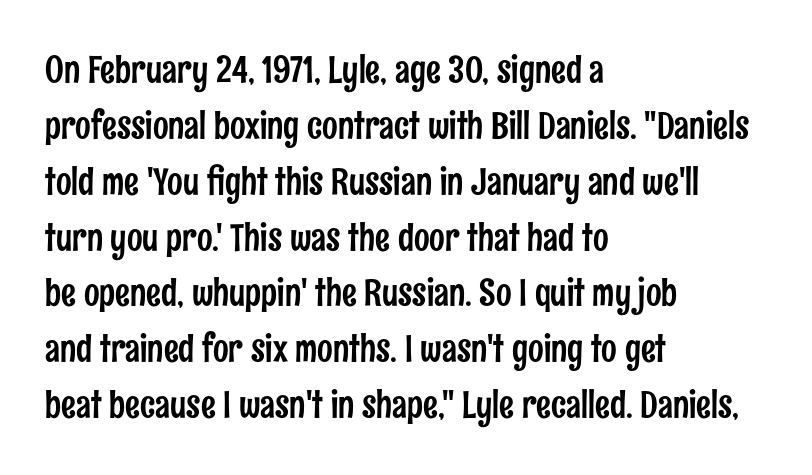
If you drew a line through each stem, it would be perfectly vertical. The space beneath each line is pristine and unruled. The rag falls on the right side of this text block. The passage shown is typed in a proportional face where columns would drift. Words appear dense and cohesive because spacing is normal. You can tell from the bare stems that sans-serif type was used.
